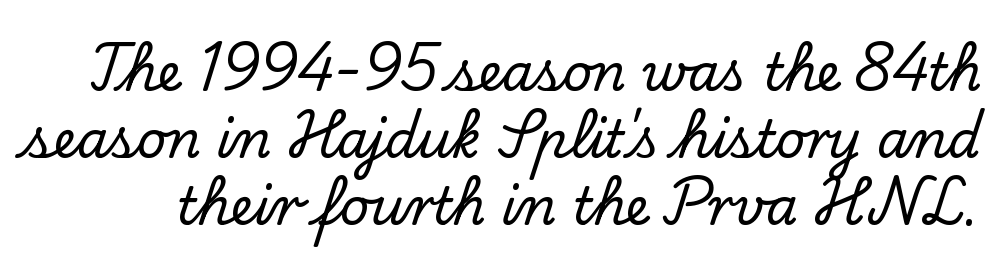
Characters follow at the spacing the type designer built in. Underlining? Definitely not there. Proportional: the letters do not fall into vertical columns. The lines sit at an ordinary, default distance from one another.
